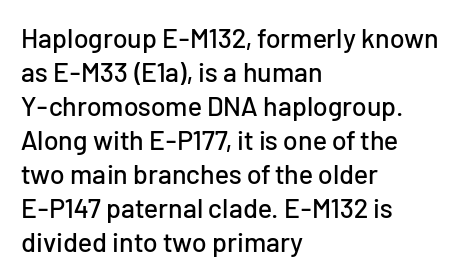
The image shows 27 px text type, upright; set left-aligned, normal line spacing (1.26x), normal letter spacing, not underlined.
